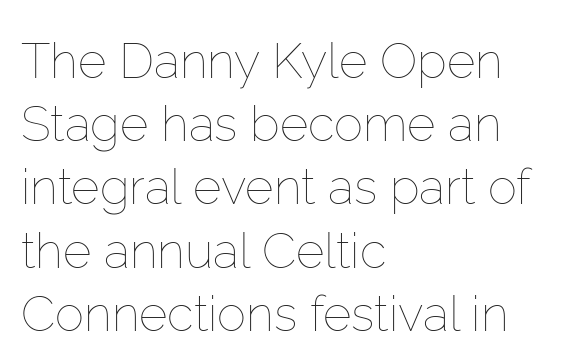
This sample uses an upright cut, with every glyph sitting square on the baseline. Is the stroke heavy? The answer is a plain regular-or-lighter. The lines in this sample share a left origin and differ only in where they stop. The letters sit at their default tracking, neither squeezed nor spread.
